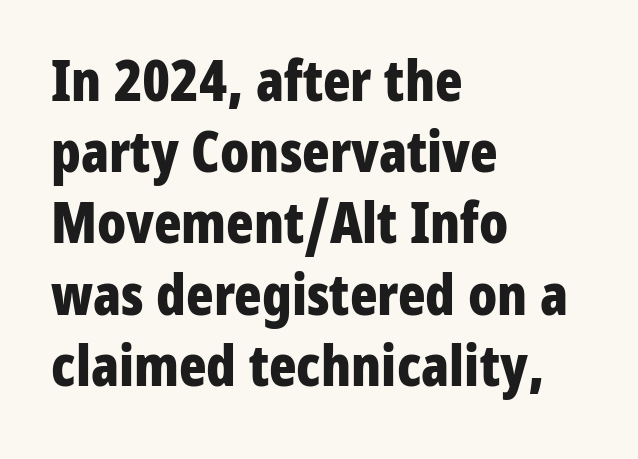
The image shows 57 px bold, condensed sans-serif type, upright; set left-aligned, normal line spacing (1.25x), normal letter spacing, not underlined; low stroke contrast and a medium x-height.
